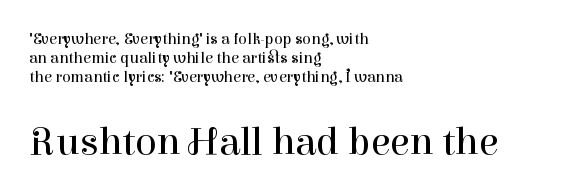
Q: Is the text bold? A: No.
Q: Is the text italic (slanted)? A: No, it is upright.
Q: Is the typeface a serif or a sans-serif typeface? A: Serif.
Q: Is the text underlined? A: No.
Q: How is the paragraph aligned? A: Left-aligned.
Q: Is the spacing between letters normal or unusually wide? A: Normal.
Q: Which block of text is set in a larger size, the first (top) or the second (bottom)? A: The second (bottom) one.
Q: Width (condensed, normal, or wide)? A: Normal.
Q: Stroke contrast? A: High.
Q: x-height? A: Medium.
Q: Monospaced? A: No.
